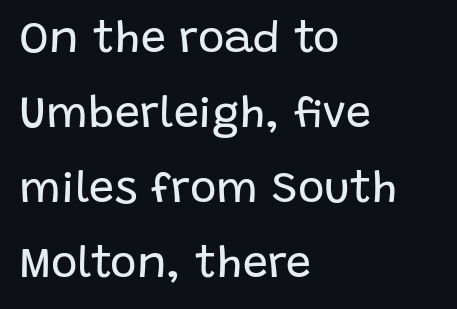
{"serif": "no", "italic": "no", "bold": "no", "weight": "regular", "width": "normal", "stroke_contrast": "low", "x_height": "large", "monospaced": "no", "underline": "no", "align": "left", "line_spacing": "normal", "line_spacing_ratio": 1.67, "letter_spacing": "normal", "letter_spacing_em": 0.0, "glyph_px": 45}
